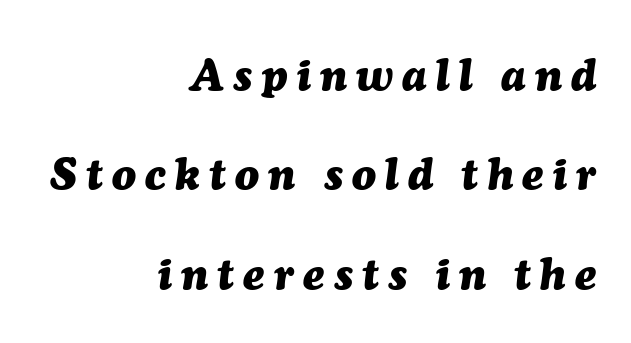
The image shows 44 px heavy type, italic (leaning right); set right-aligned, loose line spacing (2.26x), unusually wide letter spacing (+0.21 em), not underlined; medium stroke contrast and a medium x-height.
